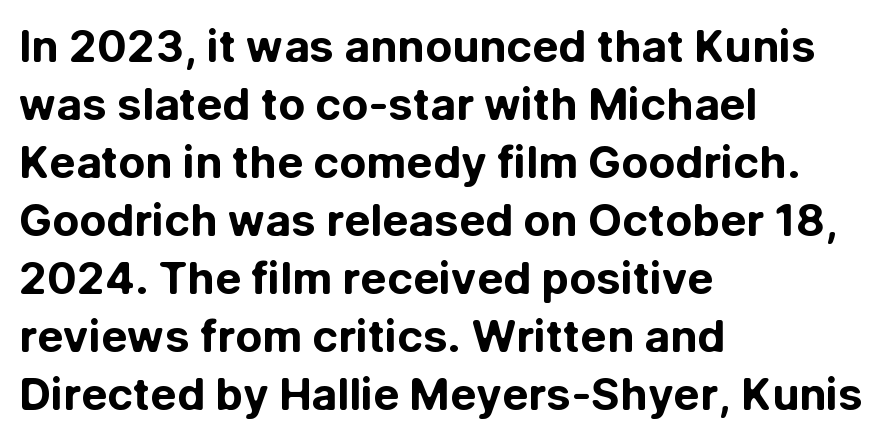
Do the letters lean? They stand straight. Think of a printed novel: that variable character pitch is what you see here. The line texture is even and compact thanks to regular tracking. Is there much room between lines? A standard amount, neither cramped nor airy. Horizontally, the lines are justified to the leading edge only. Is the type bold? Yes — the strokes are clearly thick and heavy.
